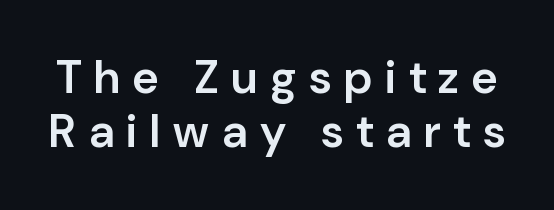
The image shows 46 px semibold sans-serif type, upright; set line spacing 1.18x, unusually wide letter spacing (+0.28 em), not underlined; low stroke contrast and a medium x-height.
